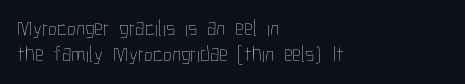
Q: Is the text bold? A: No.
Q: Is the text italic (slanted)? A: No, it is upright.
Q: Is the text underlined? A: No.
Q: How is the paragraph aligned? A: Left-aligned.
Q: Is the spacing between letters normal or unusually wide? A: Normal.
